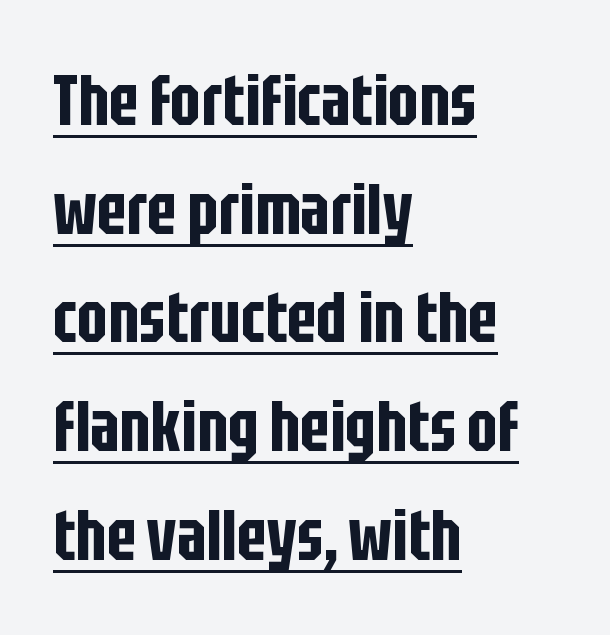
The image shows 72 px condensed sans-serif type, upright; set left-aligned, normal line spacing (1.51x), normal letter spacing, underlined; low stroke contrast and a large x-height.
